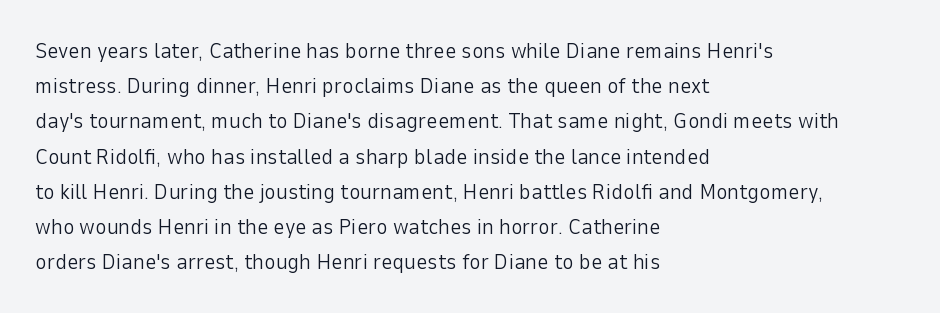
Q: Is the text bold? A: No.
Q: Is the text italic (slanted)? A: No, it is upright.
Q: Is the text underlined? A: No.
Q: How is the paragraph aligned? A: Left-aligned.
Q: Is the spacing between letters normal or unusually wide? A: Normal.
Q: Is the spacing between lines tight, normal or loose? A: Normal.
